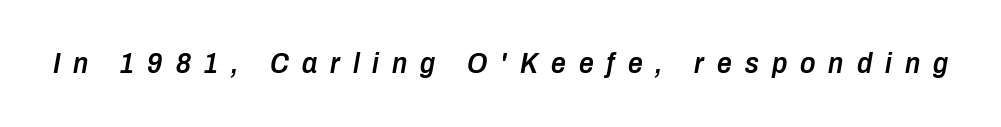
The image shows 29 px semibold, condensed type, italic (leaning right); set unusually wide letter spacing (+0.45 em), not underlined; low stroke contrast and a medium x-height.
